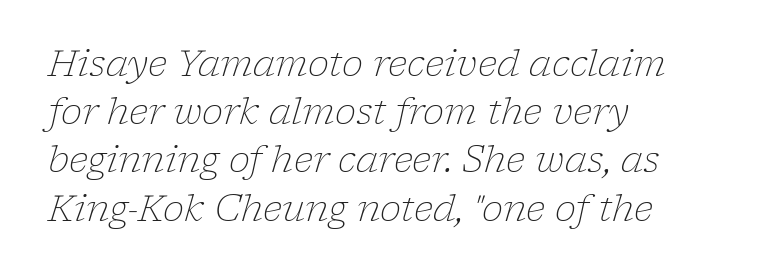
Q: Is the text bold? A: No.
Q: Is the text italic (slanted)? A: Yes, it leans right by about 17 degrees.
Q: Is the typeface a serif or a sans-serif typeface? A: Serif.
Q: Is the text underlined? A: No.
Q: How is the paragraph aligned? A: Left-aligned.
Q: Is the spacing between letters normal or unusually wide? A: Normal.
Q: Is the spacing between lines tight, normal or loose? A: Normal.
Q: Width (condensed, normal, or wide)? A: Normal.
Q: Stroke contrast? A: Low.
Q: x-height? A: Medium.
Q: Monospaced? A: No.
